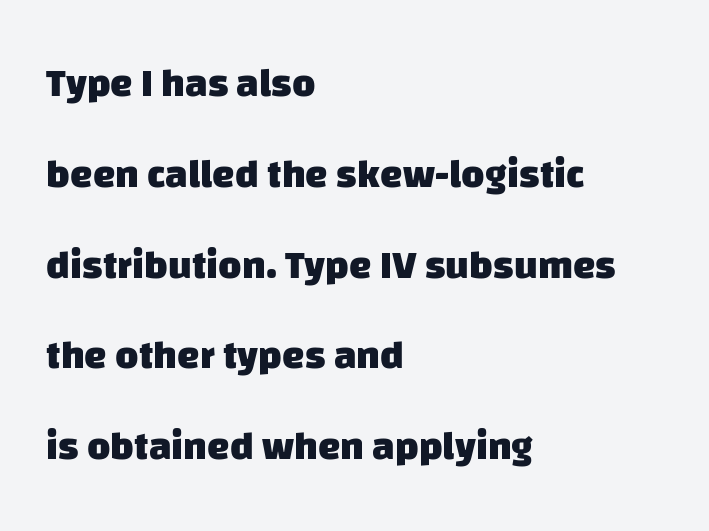
Q: Is the text bold? A: Yes.
Q: Is the typeface a serif or a sans-serif typeface? A: Sans-serif.
Q: Is the text underlined? A: No.
Q: How is the paragraph aligned? A: Left-aligned.
Q: Is the spacing between letters normal or unusually wide? A: Normal.
Q: Is the spacing between lines tight, normal or loose? A: Loose.
Q: Width (condensed, normal, or wide)? A: Normal.
Q: Stroke contrast? A: Low.
Q: x-height? A: Large.
Q: Monospaced? A: No.
